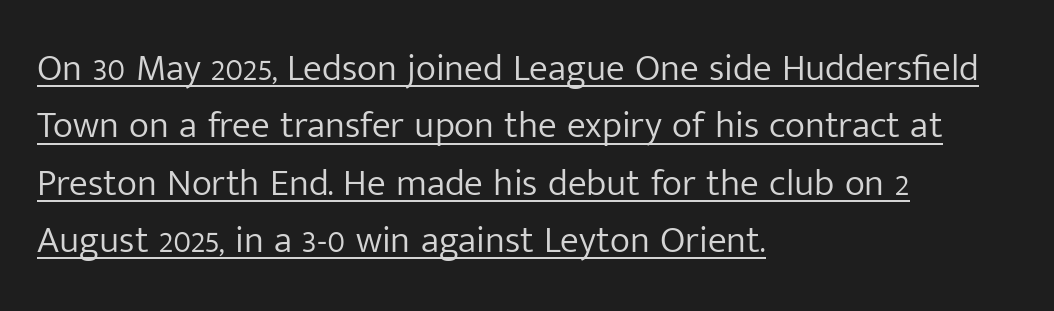
The letters carry no serifs — their stems end cleanly without finishing strokes. The face used here is rendered with its standard letterfit. The weight tops out at a normal text grade. Typeset ragged right — the left edge is the straight one. The passage shown is typed in a proportional face where columns would drift.
